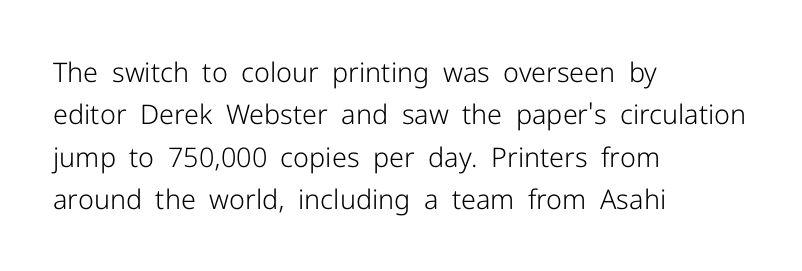
The image shows 27 px text type, upright; set left-aligned, normal line spacing (1.57x), normal letter spacing, not underlined.
